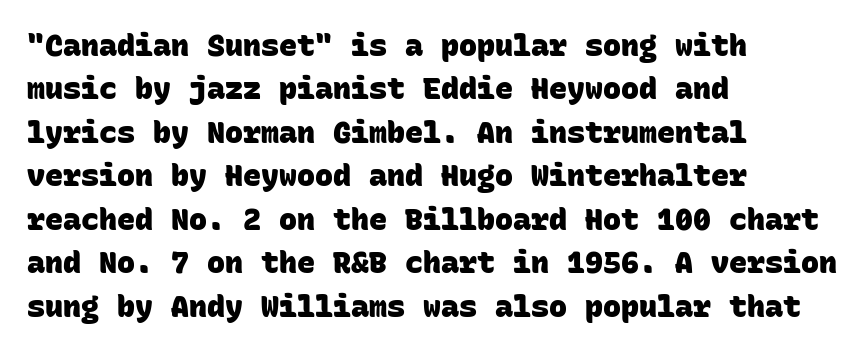
How are the letters spaced? Ordinarily, with no added tracking. Decoration check: the copy has no underline. The leading is moderate, giving the passage an even texture. Caption: multi-line text, flush left, ragged right. The designer went with a sans here, leaving each stem footless.
